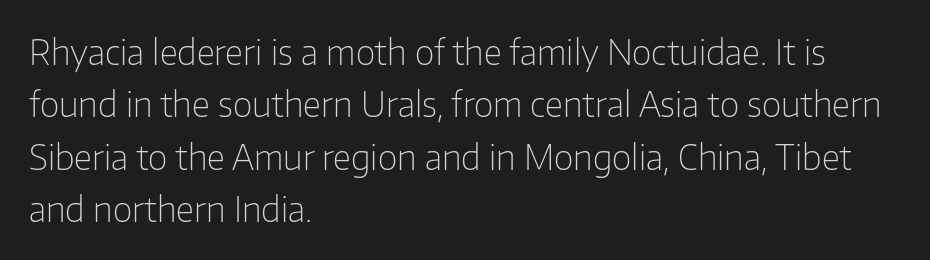
Think of a printed novel: that variable character pitch is what you see here. Compared with typical paragraphs, the rows here are spaced about the same. This is the regular roman posture of the typeface. Default kerning and tracking; the words read as compact shapes. The letters carry no serifs — their stems end cleanly without finishing strokes.
